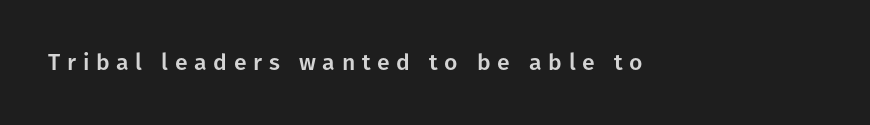
Q: Is the text italic (slanted)? A: No, it is upright.
Q: Is the text underlined? A: No.
Q: Is the spacing between letters normal or unusually wide? A: Unusually wide.
